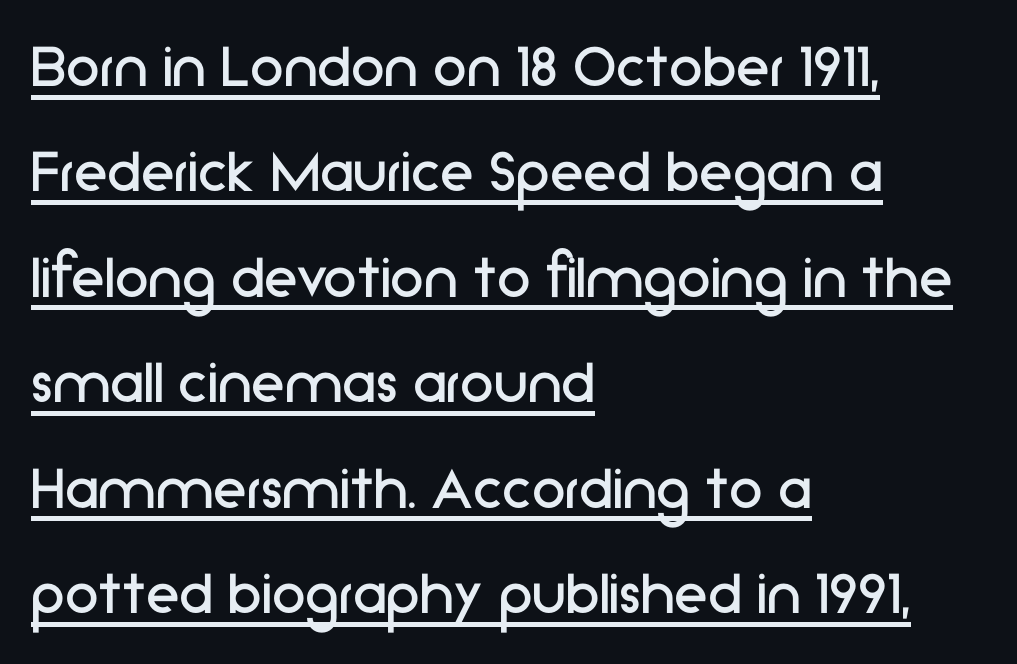
{"serif": "no", "italic": "no", "bold": "no", "weight": "regular", "width": "normal", "stroke_contrast": "low", "x_height": "medium", "monospaced": "no", "underline": "yes", "align": "left", "line_spacing": "normal", "line_spacing_ratio": 1.55, "letter_spacing": "normal", "letter_spacing_em": 0.0, "glyph_px": 68}
